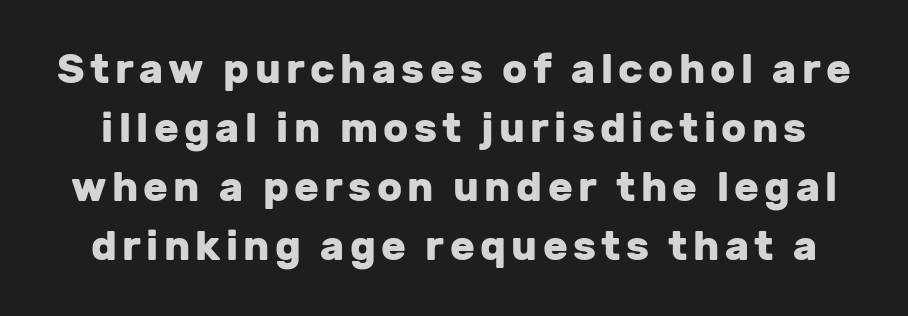
{"serif": "no", "italic": "no", "bold": "yes", "weight": "heavy", "width": "normal", "stroke_contrast": "low", "x_height": "medium", "monospaced": "no", "underline": "no", "line_spacing": "normal", "line_spacing_ratio": 1.44, "glyph_px": 41}
